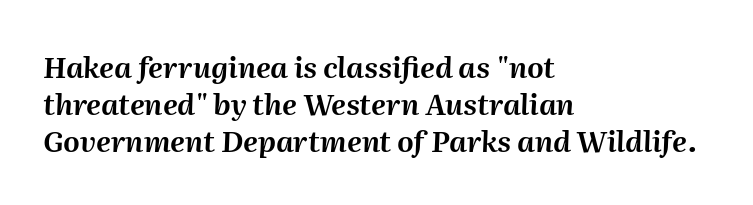
{"italic": "yes", "lean": "right", "slant_degrees": 2, "width": "normal", "stroke_contrast": "medium", "x_height": "medium", "monospaced": "no", "underline": "no", "align": "left", "line_spacing": "normal", "line_spacing_ratio": 1.28, "letter_spacing": "normal", "letter_spacing_em": 0.0, "glyph_px": 29}
